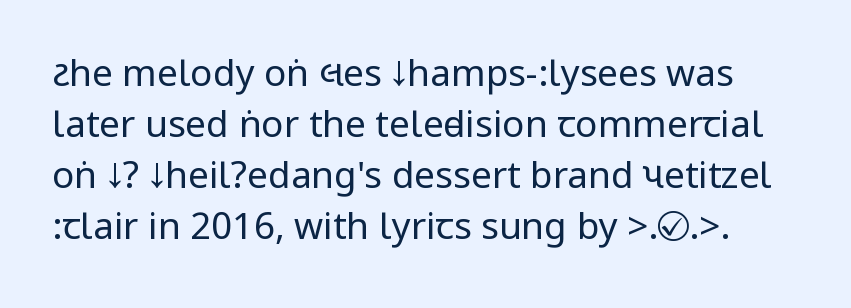
{"serif": "no", "italic": "no", "bold": "no", "weight": "regular", "width": "condensed", "stroke_contrast": "low", "underline": "no", "line_spacing": "normal", "line_spacing_ratio": 1.38, "letter_spacing": "normal", "letter_spacing_em": 0.0, "glyph_px": 37}
